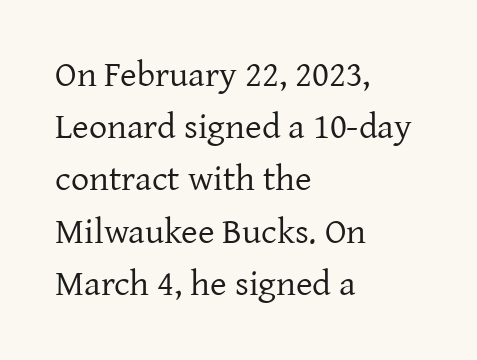
No chunkiness to these letters — they're not bold. Note: serifs present on the glyphs. Every row of glyphs begins at an identical x-position on the left. The block of text has a typical density, with ordinary space between rows.
